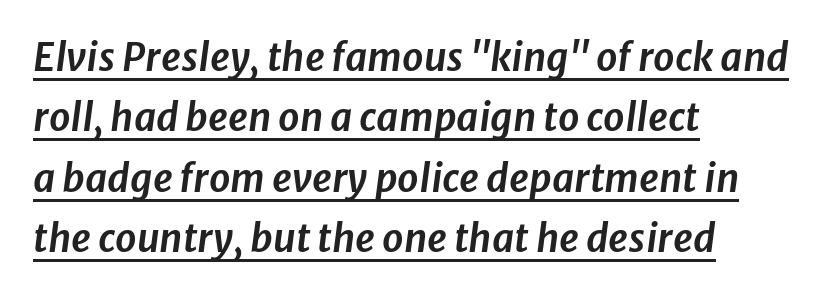
Summary of vertical rhythm: regular, with standard interline spacing. Layout note: lines flush left. This is underlined copy, the kind a proofreader might mark for attention. Note the varied advance widths — an 'i' is clearly narrower than an 'm'. Letter spacing: default. The specimen reads as italic at a glance.
